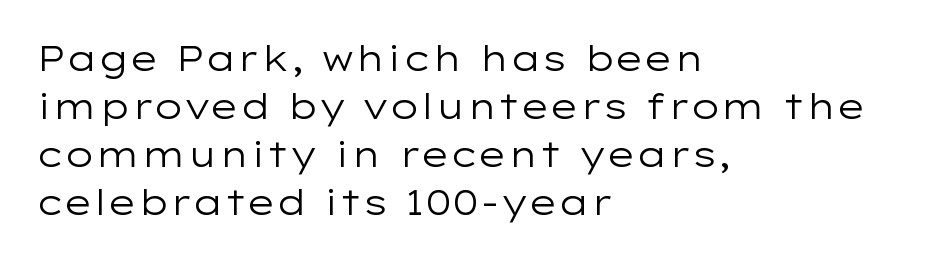
{"serif": "no", "italic": "no", "bold": "no", "weight": "regular", "width": "wide", "stroke_contrast": "low", "x_height": "medium", "monospaced": "no", "underline": "no", "align": "left", "line_spacing": "normal", "line_spacing_ratio": 1.37, "letter_spacing": "normal", "letter_spacing_em": 0.0, "glyph_px": 35}
